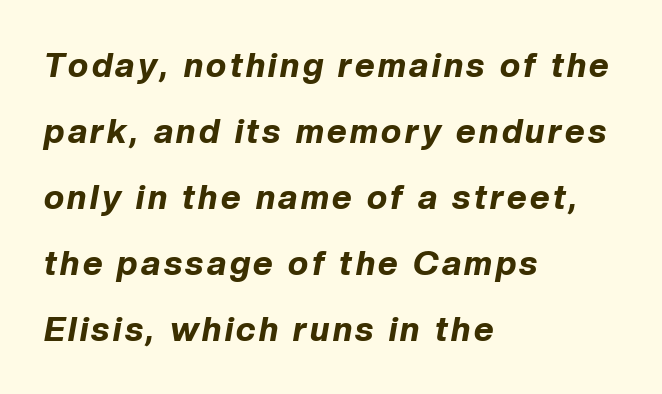
Q: Is the text bold? A: Yes.
Q: Is the text italic (slanted)? A: Yes, it leans right by about 10 degrees.
Q: Is the text underlined? A: No.
Q: How is the paragraph aligned? A: Left-aligned.
Q: Is the spacing between lines tight, normal or loose? A: Loose.
Q: Width (condensed, normal, or wide)? A: Normal.
Q: Stroke contrast? A: Low.
Q: x-height? A: Medium.
Q: Monospaced? A: No.
